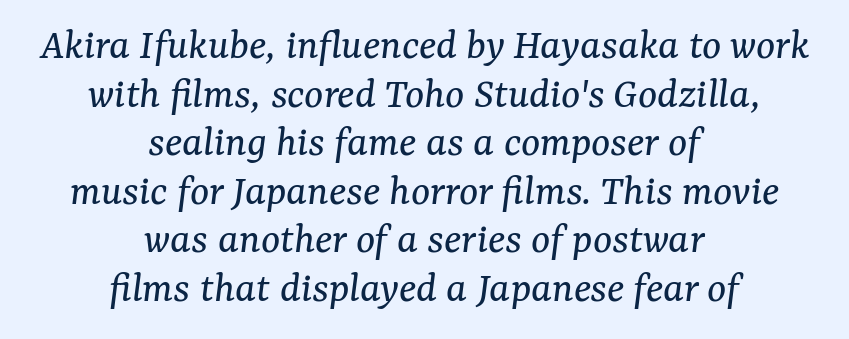
Tracking here is standard; glyphs follow each other at the usual distance. Designer's note — italics engaged. Character widths vary here, with narrow letters taking less room than wide ones. The strokes are not fattened; the text isn't bold. Decoration check: the copy has no underline.
